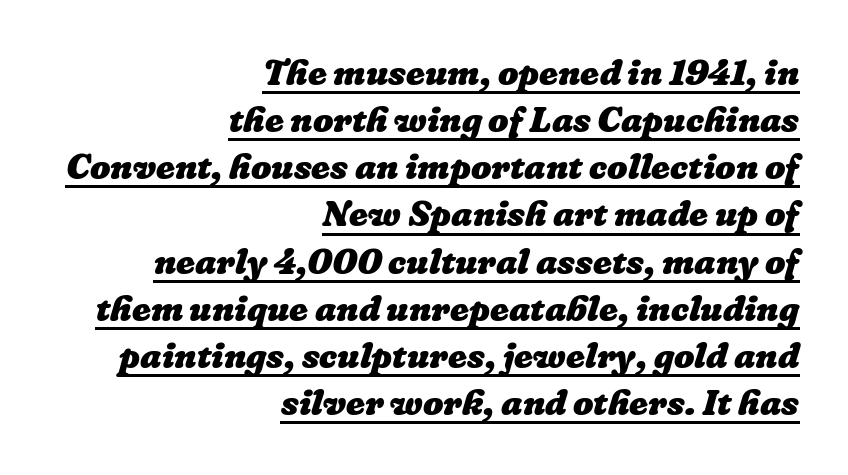
Q: Is the text bold? A: Yes.
Q: Is the text underlined? A: Yes.
Q: How is the paragraph aligned? A: Right-aligned.
Q: Is the spacing between letters normal or unusually wide? A: Normal.
Q: Is the spacing between lines tight, normal or loose? A: Normal.
Q: Width (condensed, normal, or wide)? A: Normal.
Q: Stroke contrast? A: Low.
Q: x-height? A: Medium.
Q: Monospaced? A: No.
